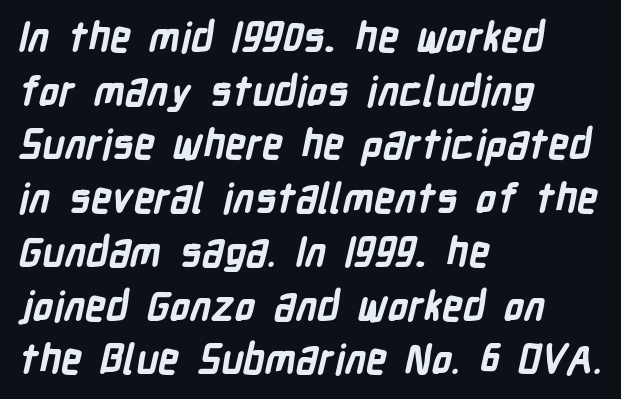
Thick stems and heavy bowls — unmistakably bold. Bare-footed words on every line. Proportional: the letters do not fall into vertical columns. The setting favours the left margin, as ordinary paragraphs usually do. Is there much room between lines? A standard amount, neither cramped nor airy. Serifs: no, the terminals of the letterforms are clean.
